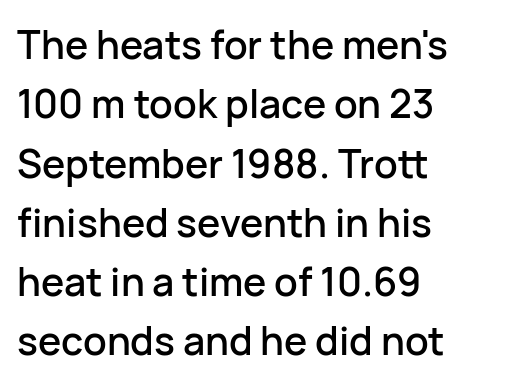
Q: Is the text italic (slanted)? A: No, it is upright.
Q: Is the typeface a serif or a sans-serif typeface? A: Sans-serif.
Q: Is the text underlined? A: No.
Q: How is the paragraph aligned? A: Left-aligned.
Q: Is the spacing between letters normal or unusually wide? A: Normal.
Q: Is the spacing between lines tight, normal or loose? A: Normal.
Q: Width (condensed, normal, or wide)? A: Normal.
Q: Stroke contrast? A: Low.
Q: x-height? A: Medium.
Q: Monospaced? A: No.
